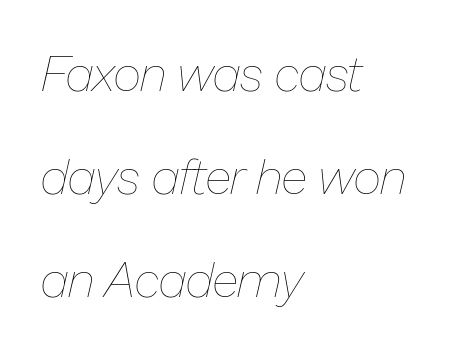
{"italic": "yes", "lean": "right", "slant_degrees": 13, "bold": "no", "weight": "thin", "width": "normal", "stroke_contrast": "low", "x_height": "medium", "monospaced": "no", "underline": "no", "align": "left", "line_spacing": "loose", "line_spacing_ratio": 2.1, "letter_spacing": "normal", "letter_spacing_em": 0.0, "glyph_px": 49}
